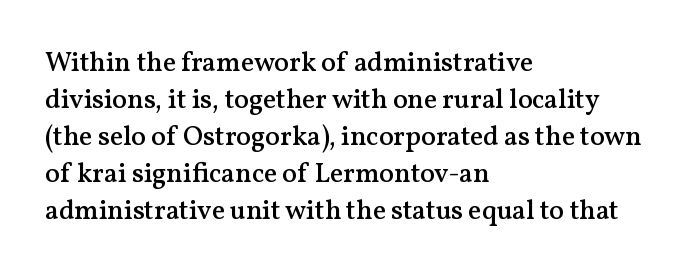
Nobody touched the tracking dial on this one. The space between consecutive lines is moderate. The area under the type is left untouched. Posture: straight, roman, zero tilt. The glyphs have the mass of a demibold cut, below bold.
